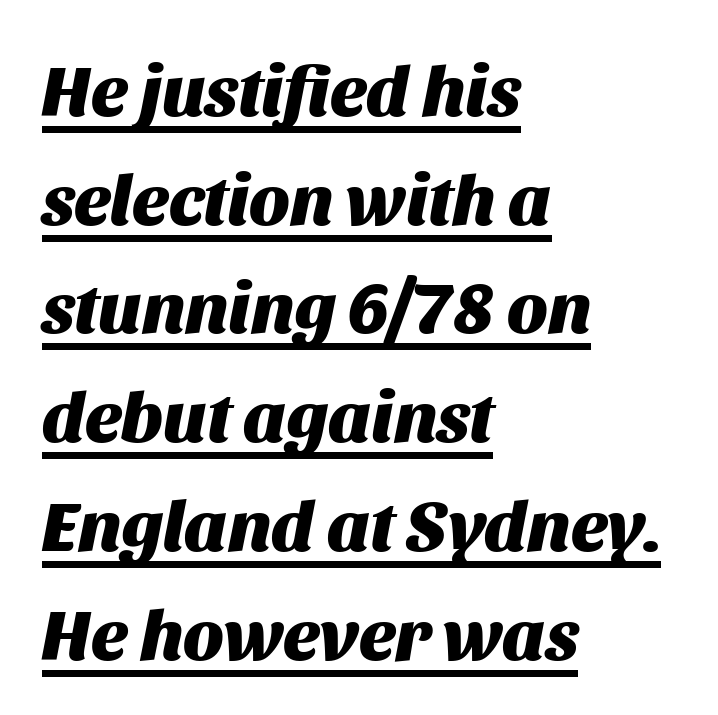
Q: Is the text bold? A: Yes.
Q: Is the text italic (slanted)? A: Yes, it leans right by about 11 degrees.
Q: Is the text underlined? A: Yes.
Q: How is the paragraph aligned? A: Left-aligned.
Q: Is the spacing between letters normal or unusually wide? A: Normal.
Q: Is the spacing between lines tight, normal or loose? A: Normal.
Q: Width (condensed, normal, or wide)? A: Normal.
Q: Stroke contrast? A: Medium.
Q: x-height? A: Large.
Q: Monospaced? A: No.
